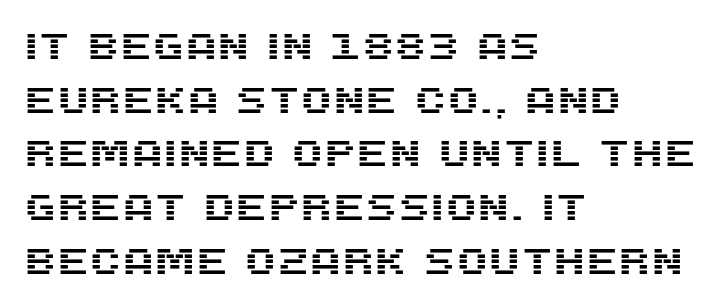
{"serif": "no", "italic": "no", "width": "normal", "stroke_contrast": "medium", "x_height": "large", "monospaced": "no", "underline": "no", "align": "left", "line_spacing": "normal", "line_spacing_ratio": 1.45, "letter_spacing": "normal", "letter_spacing_em": 0.0, "glyph_px": 37}
